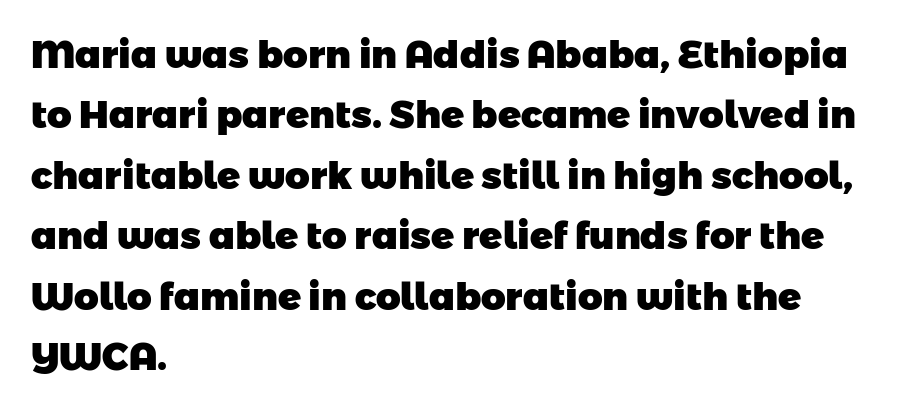
The image shows 38 px heavy sans-serif type; set left-aligned, normal line spacing (1.59x), normal letter spacing, not underlined; low stroke contrast and a medium x-height.
